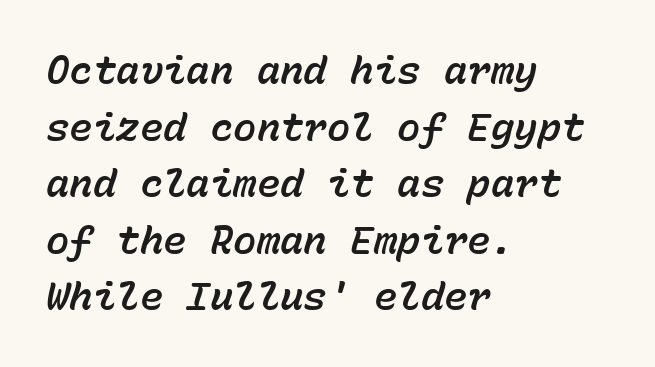
{"italic": "yes", "lean": "right", "slant_degrees": 15, "width": "normal", "stroke_contrast": "low", "x_height": "medium", "monospaced": "yes", "underline": "no", "align": "left", "line_spacing": "normal", "line_spacing_ratio": 1.45, "letter_spacing": "normal", "letter_spacing_em": 0.0, "glyph_px": 39}
